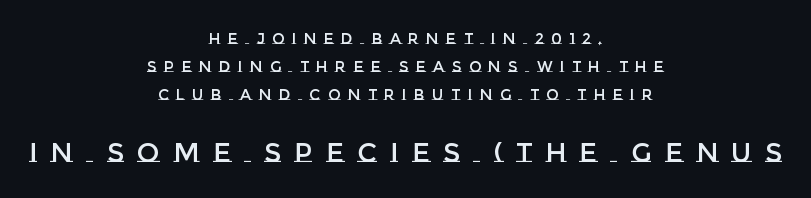
{"italic": "no", "underline": "no", "align": "center", "line_spacing_ratio": 1.87, "letter_spacing": "wide", "letter_spacing_em": 0.49, "larger_block": "second", "size_ratio": 1.8, "glyph_px": 27}
